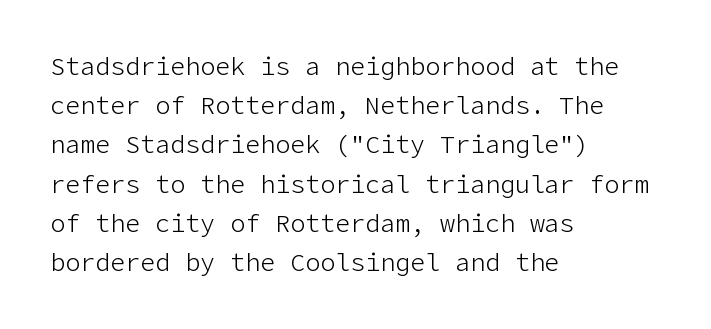
Is this a heavy cut? Hardly; it is regular or lighter. In CSS terms this would be text-align: left. Words appear dense and cohesive because spacing is normal. The gap between lines stays unmarked. Reading down the column, the eye jumps a familiar distance to each next line. This is roman type, the default non-slanted kind.
